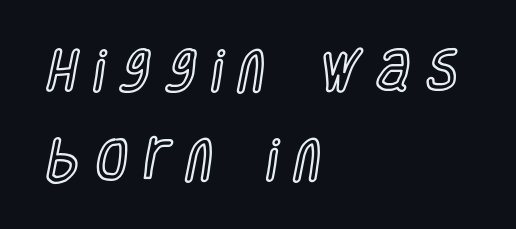
The image shows 46 px condensed type; set left-aligned, loose line spacing (1.94x), unusually wide letter spacing (+0.36 em), not underlined; a large x-height.
